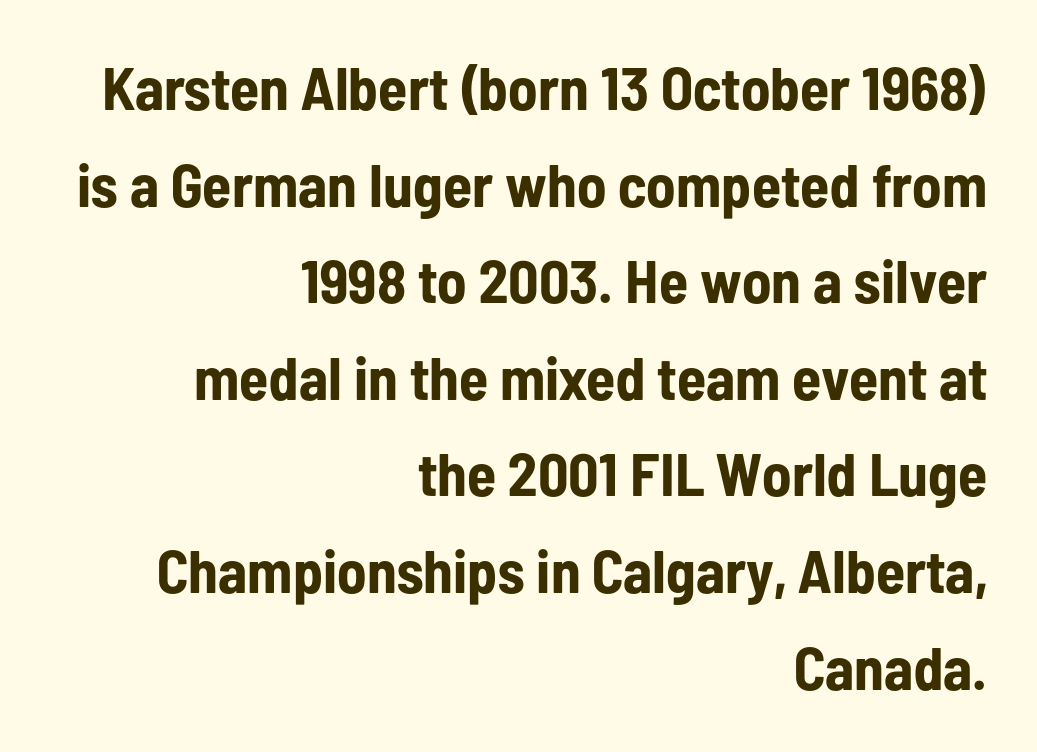
A typesetter would call this proportional, since set widths differ per character. Caption: bold face, heavy strokes. Unlike italic type, these characters show no tilt at all. Reading down the block, your eye finds every line finishing at a fixed right position.
